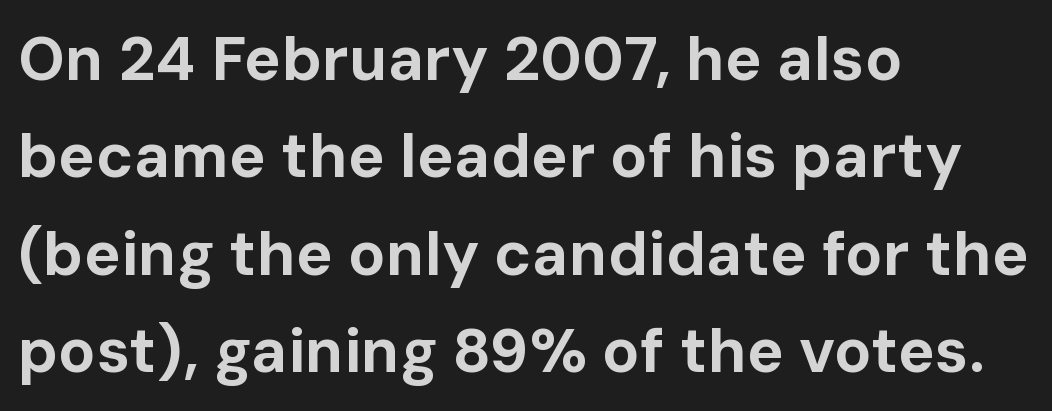
{"serif": "no", "italic": "no", "bold": "yes", "weight": "bold", "width": "normal", "stroke_contrast": "low", "x_height": "medium", "monospaced": "no", "underline": "no", "align": "left", "line_spacing": "normal", "line_spacing_ratio": 1.57, "letter_spacing": "normal", "letter_spacing_em": 0.0, "glyph_px": 62}
